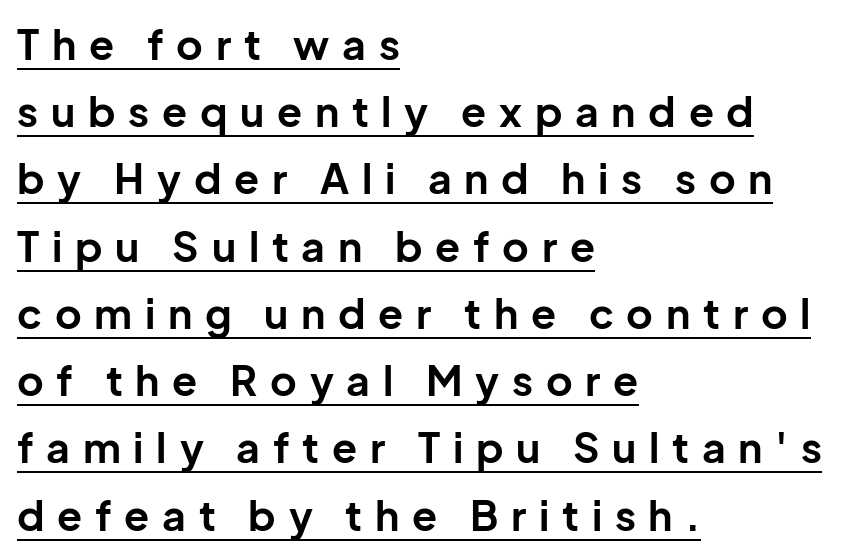
The image shows 41 px bold sans-serif type, upright; set left-aligned, normal line spacing (1.64x), unusually wide letter spacing (+0.31 em), underlined; low stroke contrast and a medium x-height.
